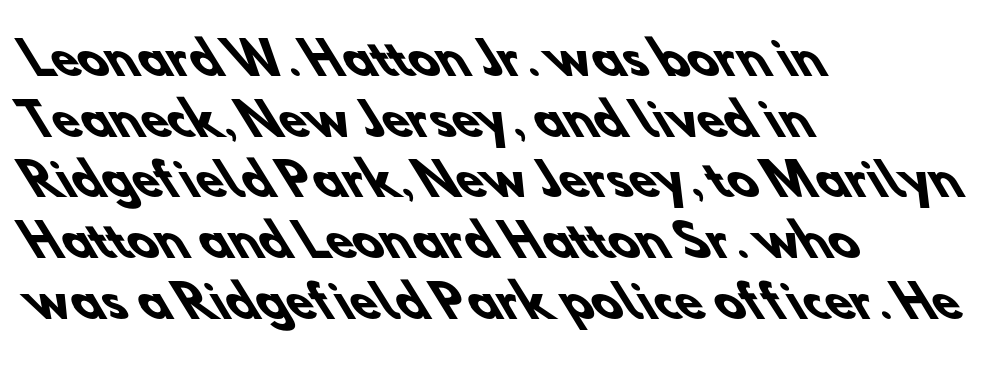
The image shows 44 px heavy sans-serif type; set left-aligned, normal line spacing (1.38x), normal letter spacing, not underlined; low stroke contrast and a small x-height.
